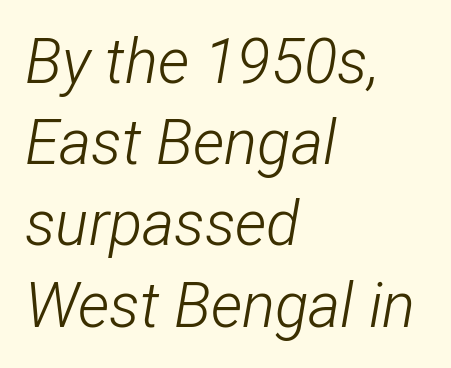
The words here are not underlined. The rendering applies a slant to the glyphs. One glance says typical: line gaps are just what's usual. The weight tops out at a normal text grade. You could not count columns in this text — the font is proportionally spaced.
